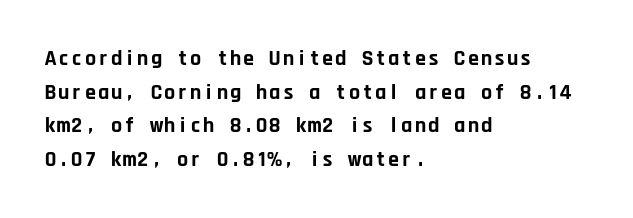
Q: Is the text bold? A: Yes.
Q: Is the text italic (slanted)? A: No, it is upright.
Q: Is the text underlined? A: No.
Q: How is the paragraph aligned? A: Left-aligned.
Q: Is the spacing between letters normal or unusually wide? A: Normal.
Q: Is the spacing between lines tight, normal or loose? A: Normal.
